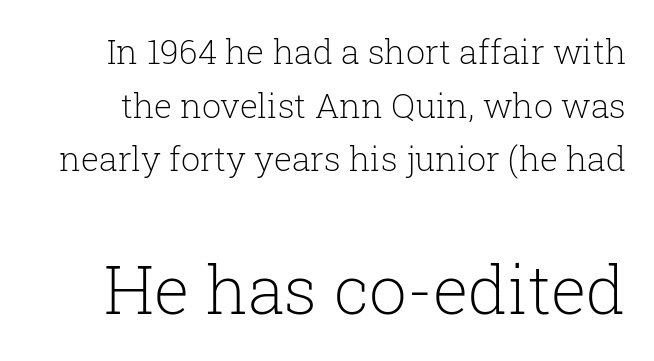
The image shows 67 px light serif type, upright; set normal line spacing (1.58x), normal letter spacing, not underlined; the second (bottom) block is 1.97x larger; low stroke contrast and a medium x-height.
